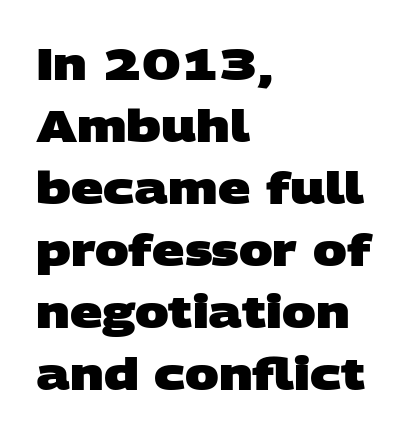
The image shows 45 px heavy, wide sans-serif type; set left-aligned, normal line spacing (1.38x), normal letter spacing, not underlined; low stroke contrast and a large x-height.
